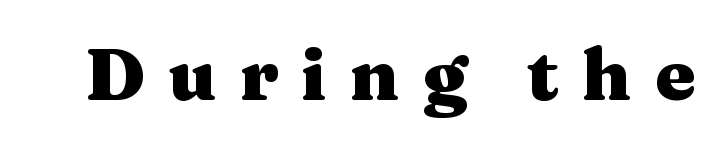
{"serif": "yes", "italic": "no", "bold": "yes", "weight": "heavy", "width": "wide", "stroke_contrast": "medium", "x_height": "medium", "monospaced": "no", "underline": "no", "letter_spacing": "wide", "letter_spacing_em": 0.32, "glyph_px": 72}
